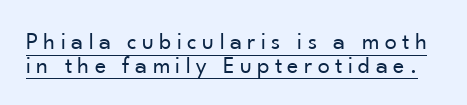
Q: Is the text bold? A: No.
Q: Is the text italic (slanted)? A: No, it is upright.
Q: Is the text underlined? A: Yes.
Q: Is the spacing between letters normal or unusually wide? A: Unusually wide.
Q: Is the spacing between lines tight, normal or loose? A: Tight.
